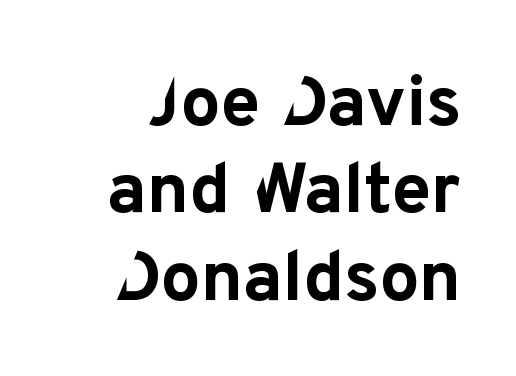
Emphasis by weight is at full strength: bold. Are there feet on the stems? There aren't — it's a sans. Every character sits straight up, as roman type does. The string is rendered with underlining switched off. Standard letterfit; no display-style spreading of the glyphs.
